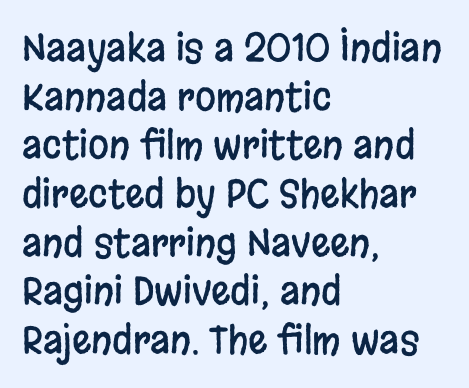
{"serif": "no", "italic": "no", "width": "condensed", "stroke_contrast": "low", "x_height": "large", "monospaced": "no", "underline": "no", "align": "left", "line_spacing": "normal", "line_spacing_ratio": 1.28, "letter_spacing": "normal", "letter_spacing_em": 0.0, "glyph_px": 38}
